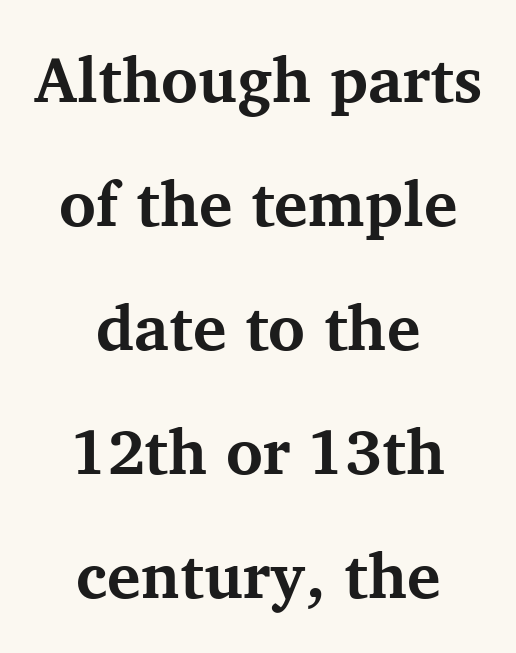
Nope, not italic — everything's standing straight. The face used here is proportionally spaced, like ordinary book or web type. Leading: increased. The rendering keeps characters at their native spacing.
